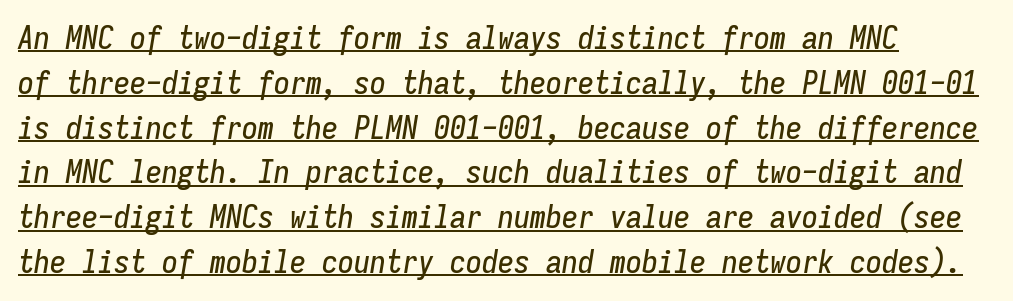
The sample's only ornament is a line tracing under the words. The lettering tilts uniformly, giving the passage an italic look. Look at the tracking — it's just the regular setting, nothing added. Regarding leading, the lines here are spaced in the standard way. Note the uniform advance width — an 'i' takes as much space as an 'm'.
